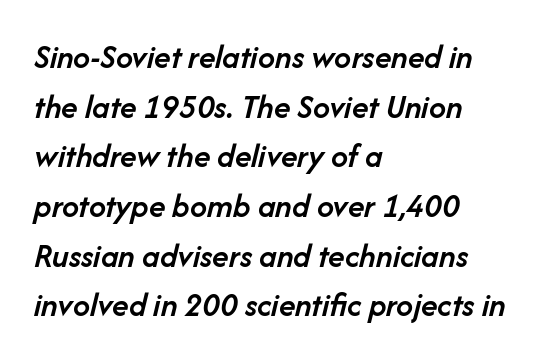
The image shows 34 px semibold type, italic (leaning right); set left-aligned, normal line spacing (1.46x), normal letter spacing, not underlined; low stroke contrast and a medium x-height.
